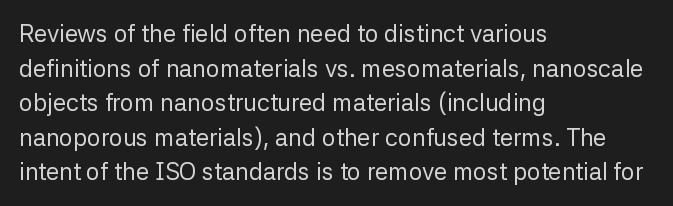
Regarding leading, the lines here are spaced in the standard way. The letters look calm and open, with moderate or lighter stems. Layout note: lines flush left. The rendering keeps characters at their native spacing. The lettering stays uniformly vertical, giving the passage a roman look. Underline: absent.
